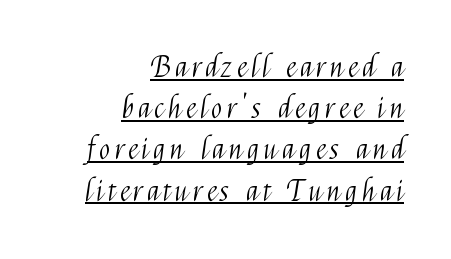
{"serif": "no", "bold": "no", "weight": "light", "width": "condensed", "stroke_contrast": "medium", "x_height": "medium", "monospaced": "no", "underline": "yes", "align": "right", "line_spacing": "normal", "line_spacing_ratio": 1.42, "glyph_px": 29}
